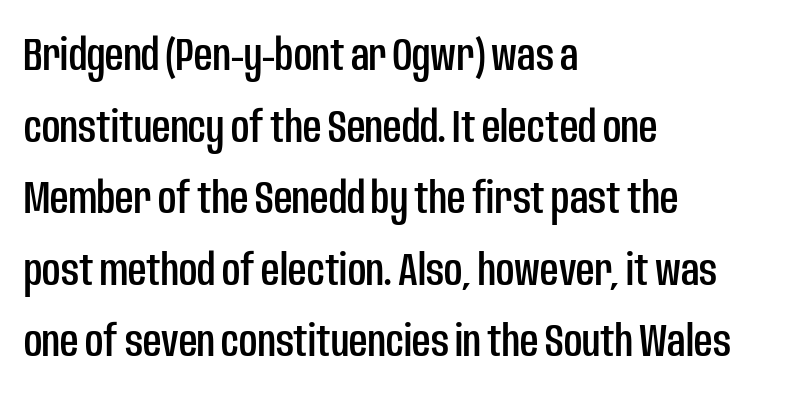
The image shows 45 px condensed sans-serif type, upright; set left-aligned, normal line spacing (1.59x), normal letter spacing, not underlined; low stroke contrast and a large x-height.
